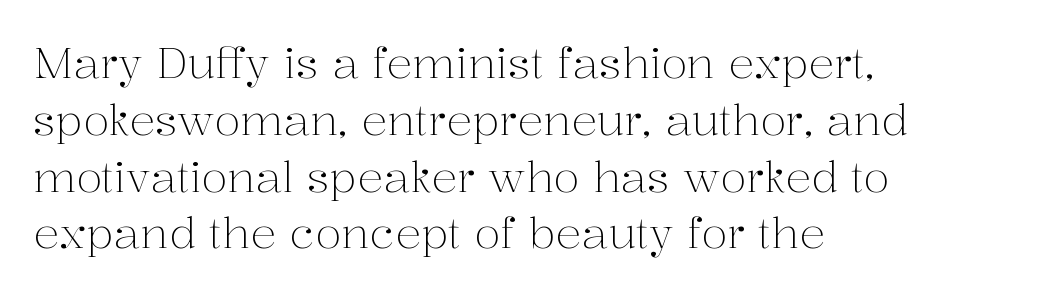
The image shows 43 px light serif type, upright; set left-aligned, normal line spacing (1.32x), normal letter spacing, not underlined; medium stroke contrast and a medium x-height.
